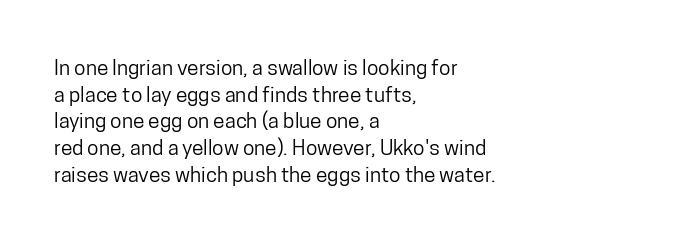
Q: Is the text italic (slanted)? A: No, it is upright.
Q: Is the text underlined? A: No.
Q: How is the paragraph aligned? A: Left-aligned.
Q: Is the spacing between letters normal or unusually wide? A: Normal.
Q: Is the spacing between lines tight, normal or loose? A: Normal.
